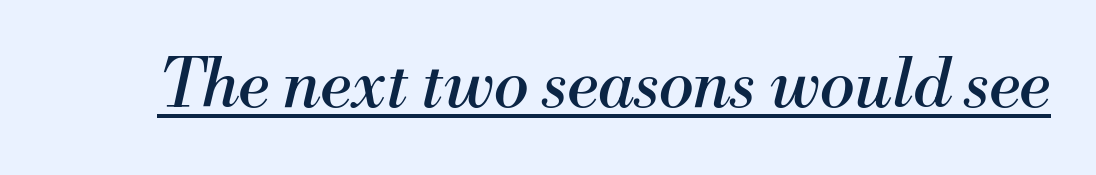
Q: Is the text bold? A: No.
Q: Is the text italic (slanted)? A: Yes, it leans right by about 13 degrees.
Q: Is the typeface a serif or a sans-serif typeface? A: Serif.
Q: Is the text underlined? A: Yes.
Q: Is the spacing between letters normal or unusually wide? A: Normal.
Q: Width (condensed, normal, or wide)? A: Normal.
Q: Stroke contrast? A: Medium.
Q: x-height? A: Small.
Q: Monospaced? A: No.
